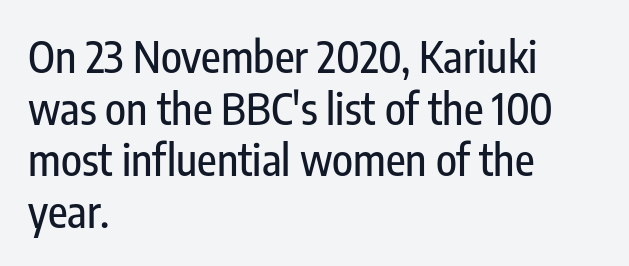
The passage is arranged the way most books set body copy — flush left. Compared with typical body copy, the letter spacing here is the same. Tall strokes in this sample are plumb rather than angled. This sample uses a sans-serif face. Check under the words: just untouched page.
